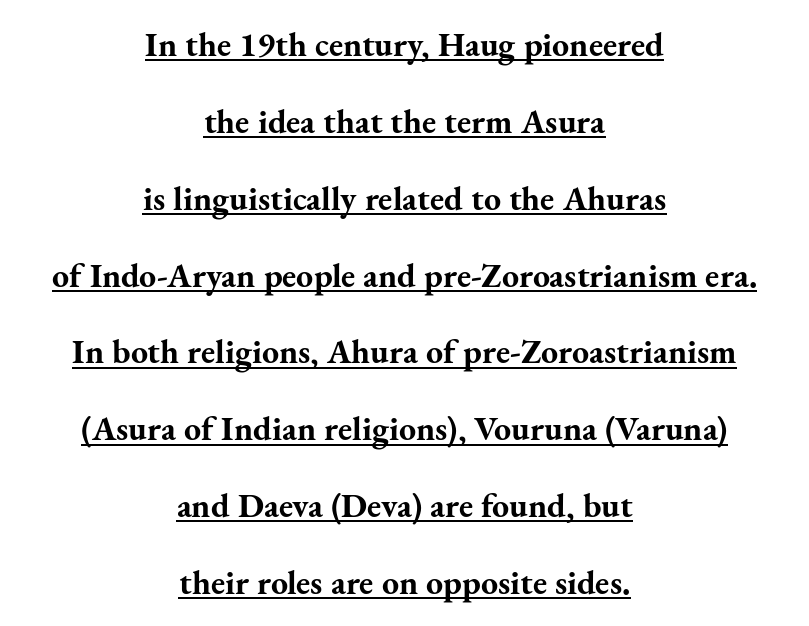
{"serif": "yes", "italic": "no", "bold": "yes", "weight": "bold", "width": "normal", "stroke_contrast": "medium", "x_height": "small", "monospaced": "no", "underline": "yes", "align": "center", "line_spacing": "loose", "line_spacing_ratio": 2.26, "letter_spacing": "normal", "letter_spacing_em": 0.0, "glyph_px": 34}
